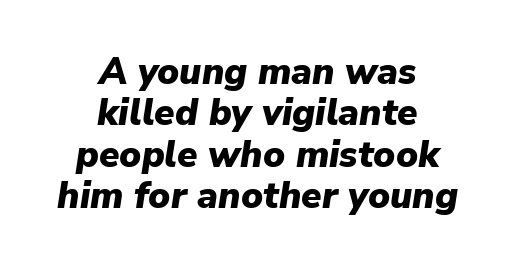
Q: Is the text bold? A: Yes.
Q: Is the text italic (slanted)? A: Yes, it leans right by about 9 degrees.
Q: Is the text underlined? A: No.
Q: How is the paragraph aligned? A: Centered.
Q: Is the spacing between letters normal or unusually wide? A: Normal.
Q: Is the spacing between lines tight, normal or loose? A: Tight.
Q: Width (condensed, normal, or wide)? A: Normal.
Q: Stroke contrast? A: Low.
Q: x-height? A: Medium.
Q: Monospaced? A: No.
